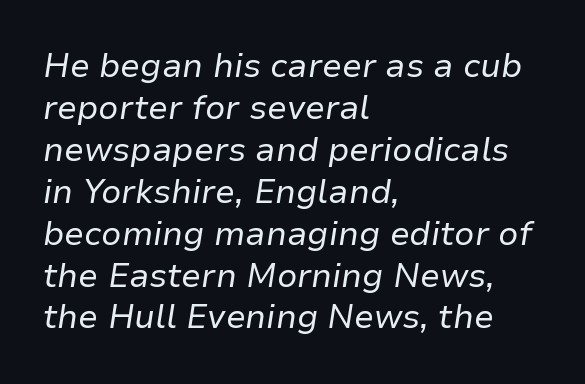
Q: Is the text bold? A: No.
Q: Is the text italic (slanted)? A: Yes, it leans right by about 9 degrees.
Q: Is the text underlined? A: No.
Q: How is the paragraph aligned? A: Left-aligned.
Q: Is the spacing between letters normal or unusually wide? A: Normal.
Q: Is the spacing between lines tight, normal or loose? A: Normal.
Q: Width (condensed, normal, or wide)? A: Normal.
Q: Stroke contrast? A: Low.
Q: x-height? A: Medium.
Q: Monospaced? A: No.
